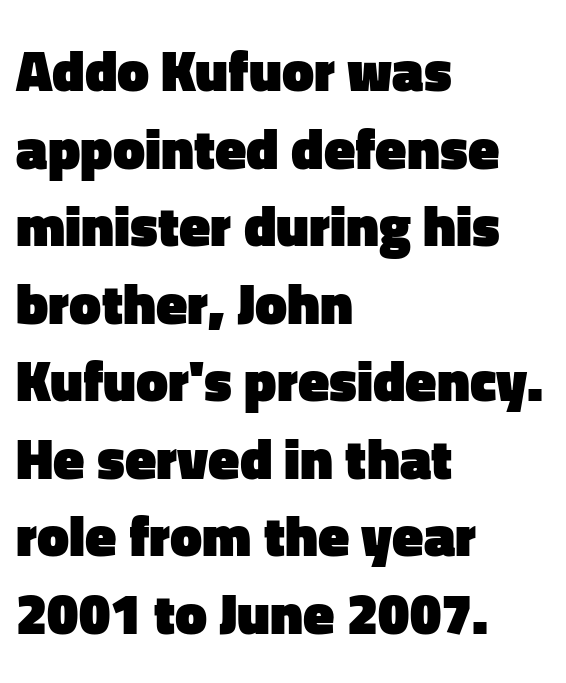
The image shows 57 px heavy sans-serif type, upright; set left-aligned, normal line spacing (1.36x), normal letter spacing, not underlined; low stroke contrast and a medium x-height.
